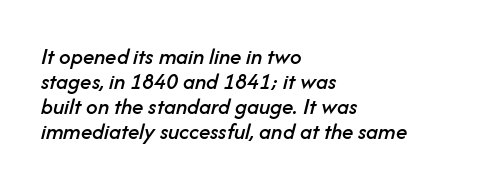
The image shows 23 px text type, italic (leaning right); set left-aligned, tight line spacing (1.09x), normal letter spacing, not underlined.
